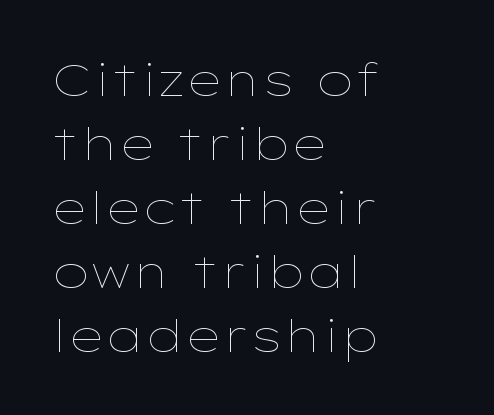
The image shows 45 px thin, wide type, upright; set left-aligned, normal line spacing (1.42x), normal letter spacing, not underlined; low stroke contrast and a medium x-height.
